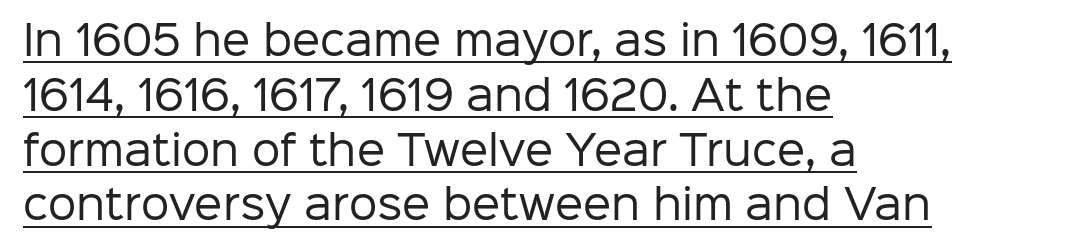
Reading down the block, your eye returns to a fixed left position each line. Is there an underline? Yes — a line sits under the letters. Posture: straight, roman, zero tilt. The letters carry no serifs — their stems end cleanly without finishing strokes.
